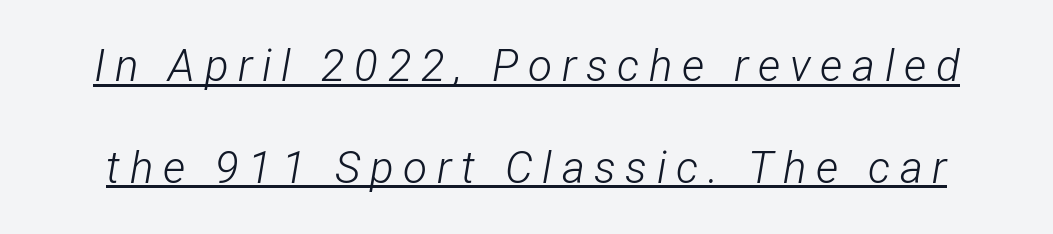
The image shows 44 px light, condensed type, italic (leaning right); set loose line spacing (2.31x), unusually wide letter spacing (+0.22 em), underlined; low stroke contrast and a medium x-height.
